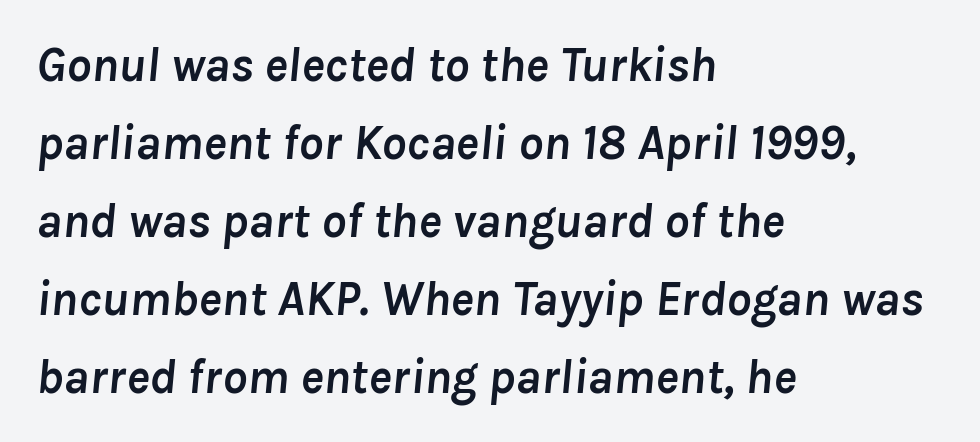
Horizontally, the lines are justified to the leading edge only. There's an unmistakable incline to the writing here. Compared with typical paragraphs, the rows here are spaced about the same. The gap between lines stays unmarked. You could not count columns in this text — the font is proportionally spaced.
